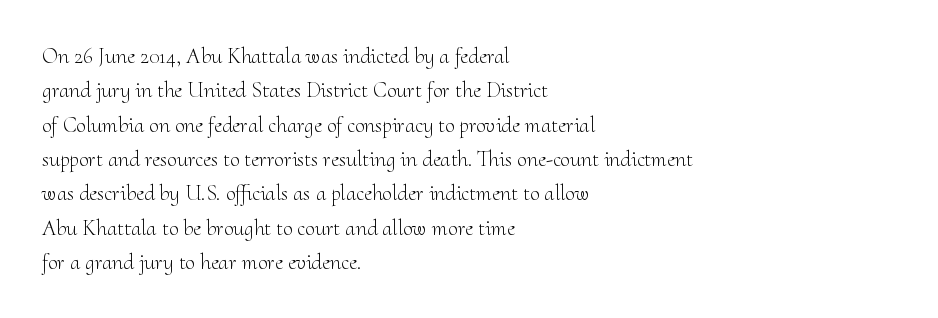
Q: Is the text bold? A: No.
Q: Is the text italic (slanted)? A: No, it is upright.
Q: Is the text underlined? A: No.
Q: How is the paragraph aligned? A: Left-aligned.
Q: Is the spacing between letters normal or unusually wide? A: Normal.
Q: Is the spacing between lines tight, normal or loose? A: Normal.
